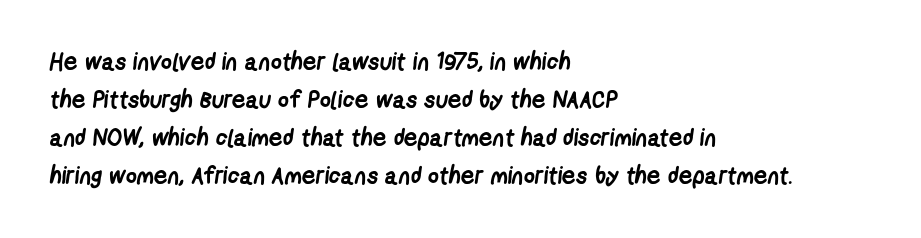
The rag falls on the right side of this text block. No extra tracking has been applied to these lines. If you measured baseline to baseline, you'd find a middling distance. In terms of weight, the rendering is a true, heavy bold. Letters rest on an invisible, unmarked baseline.
